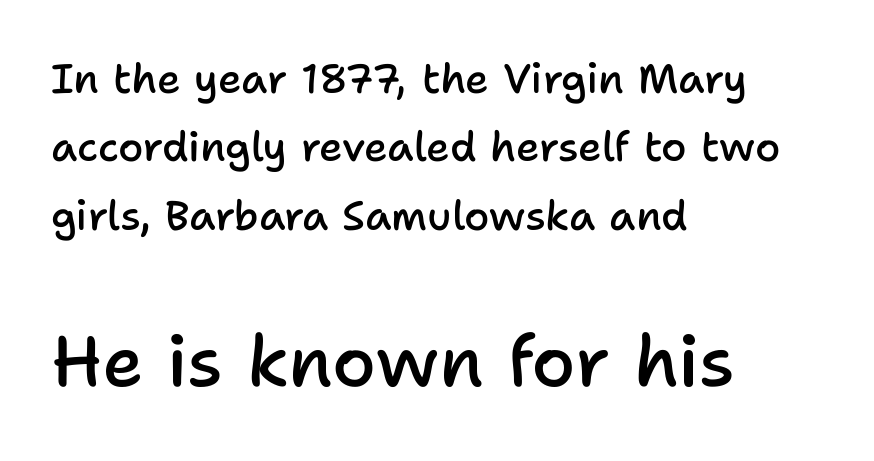
{"serif": "no", "italic": "no", "bold": "semi", "weight": "semibold", "width": "normal", "stroke_contrast": "low", "x_height": "medium", "monospaced": "no", "underline": "no", "align": "left", "line_spacing": "normal", "line_spacing_ratio": 1.67, "letter_spacing": "normal", "letter_spacing_em": 0.0, "larger_block": "second", "size_ratio": 1.73, "glyph_px": 71}
